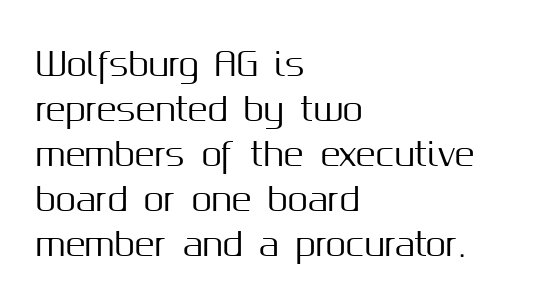
{"serif": "no", "italic": "no", "width": "normal", "stroke_contrast": "medium", "x_height": "medium", "monospaced": "no", "underline": "no", "align": "left", "line_spacing": "normal", "line_spacing_ratio": 1.36, "letter_spacing": "normal", "letter_spacing_em": 0.0, "glyph_px": 33}
